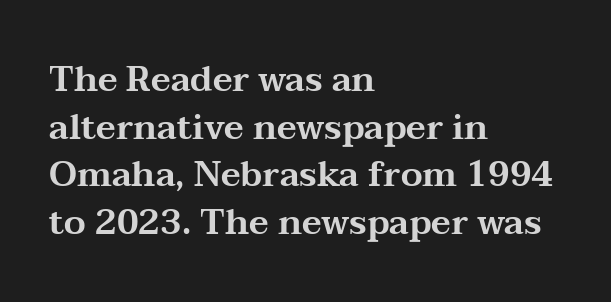
{"serif": "yes", "italic": "no", "width": "wide", "stroke_contrast": "medium", "x_height": "medium", "monospaced": "no", "underline": "no", "align": "left", "line_spacing": "normal", "line_spacing_ratio": 1.36, "letter_spacing": "normal", "letter_spacing_em": 0.0, "glyph_px": 35}
